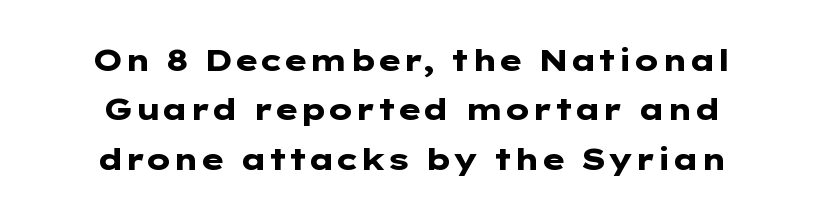
This sample uses a sans-serif face. Quick note: not italic, upright. Typesetter's note: full bold, strokes at maximum text heaviness. How are the letters spaced? Ordinarily, with no added tracking. This sample keeps an unexceptional amount of space between lines.
